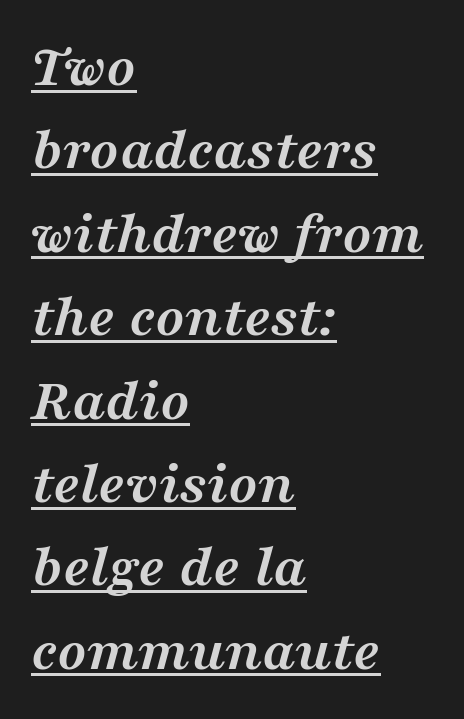
Is there much room between lines? A standard amount, neither cramped nor airy. Examine the stroke ends and you'll spot serifs. Looks like regular typesetting: each glyph gets only the width it needs. Does the lettering tilt? It does — this is italic.
